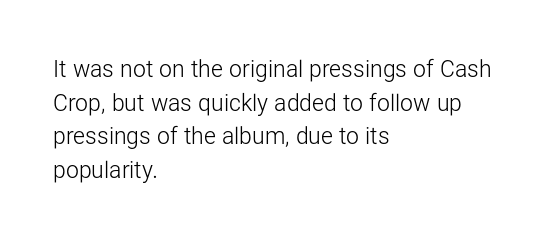
The image shows 23 px text type, upright; set left-aligned, normal line spacing (1.46x), normal letter spacing, not underlined.
